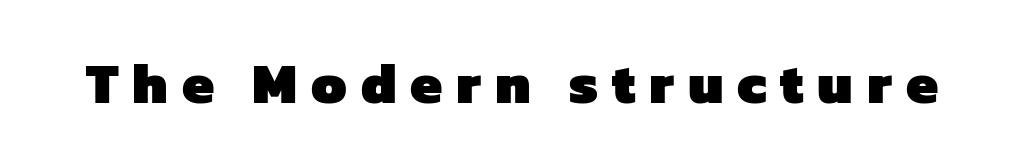
{"serif": "no", "bold": "yes", "weight": "heavy", "width": "normal", "stroke_contrast": "low", "x_height": "medium", "monospaced": "no", "underline": "no", "letter_spacing": "wide", "letter_spacing_em": 0.24, "glyph_px": 57}
